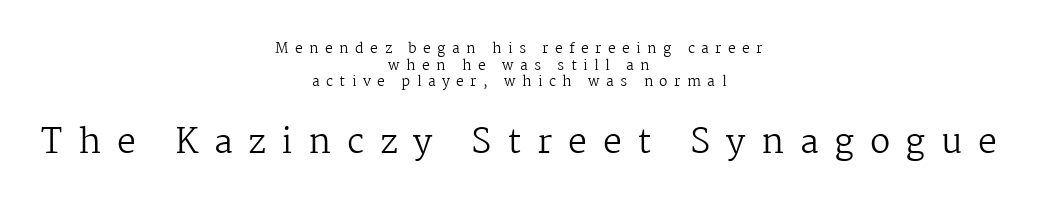
Q: Is the text bold? A: No.
Q: Is the text italic (slanted)? A: No, it is upright.
Q: Is the typeface a serif or a sans-serif typeface? A: Serif.
Q: Is the text underlined? A: No.
Q: How is the paragraph aligned? A: Centered.
Q: Is the spacing between letters normal or unusually wide? A: Unusually wide.
Q: Which block of text is set in a larger size, the first (top) or the second (bottom)? A: The second (bottom) one.
Q: Width (condensed, normal, or wide)? A: Normal.
Q: Stroke contrast? A: Medium.
Q: x-height? A: Medium.
Q: Monospaced? A: No.
